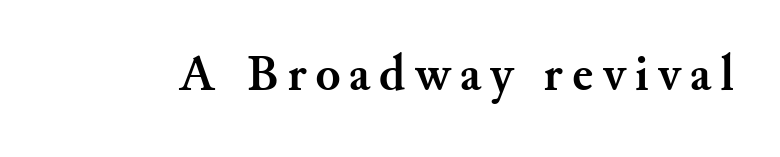
The image shows 51 px semibold serif type, upright; set not underlined; medium stroke contrast and a small x-height.
